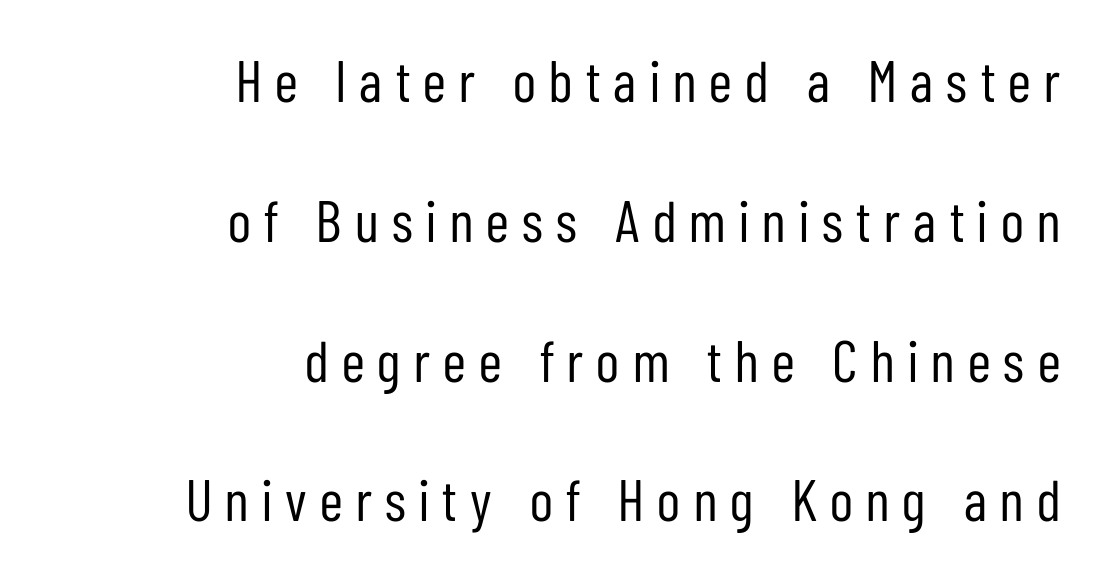
The image shows 58 px regular-weight, condensed sans-serif type, upright; set right-aligned, loose line spacing (2.41x), unusually wide letter spacing (+0.23 em), not underlined; low stroke contrast and a medium x-height.
